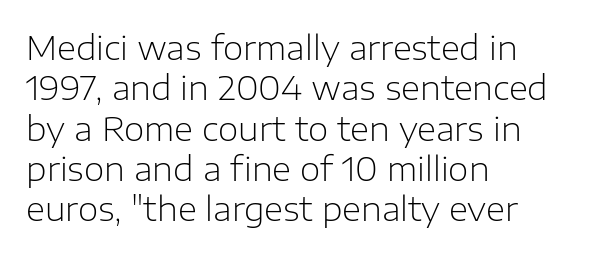
{"serif": "no", "italic": "no", "bold": "no", "weight": "light", "width": "normal", "stroke_contrast": "low", "x_height": "medium", "monospaced": "no", "underline": "no", "align": "left", "line_spacing_ratio": 1.22, "letter_spacing": "normal", "letter_spacing_em": 0.0, "glyph_px": 33}
